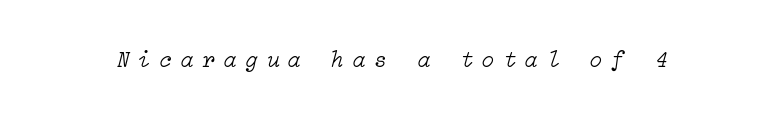
This rendering widens character spacing well past its baseline value. Caption: face not bold, strokes unweighted. Underlining? Definitely not there. The letters are slanted; this is an italic face.
